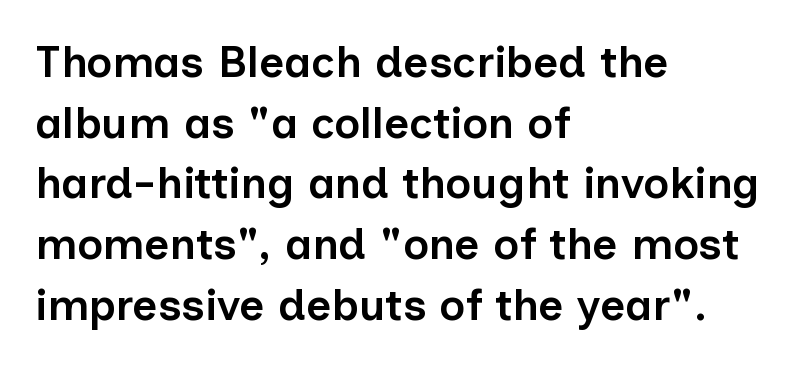
Ordinary non-slanted type is in use. The face used here is a semibold: visibly heavier than regular, lighter than bold. Spacing between characters is what you'd get straight out of the box. The block of text has a typical density, with ordinary space between rows. Descender tails drop into unmarked territory.
